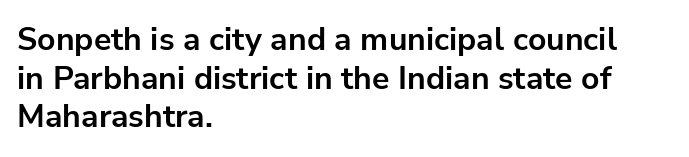
These lines are rendered in a variable-pitch font. Horizontally, the lines are justified to the leading edge only. This is the regular roman posture of the typeface. Strong, thick strokes mark this as bold type. The line texture is even and compact thanks to regular tracking. This sample uses a sans-serif face.
